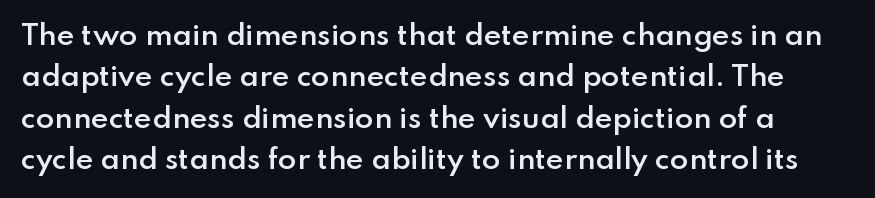
The area under the type is left untouched. How heavy is the stroke? Medium-heavy — a semibold, shy of bold. Whoever set this chose a conventional vertical rhythm. A typesetter would mark this as roman, not italic.
